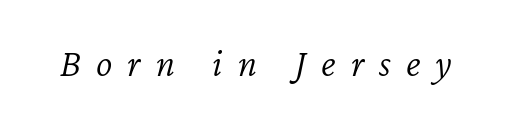
Underlining? Definitely not there. The letters advance in unequal steps, a hallmark of proportional type. This reads as an unemphasized weight, regular at the heaviest. The letters are spread apart with noticeably loose tracking.
